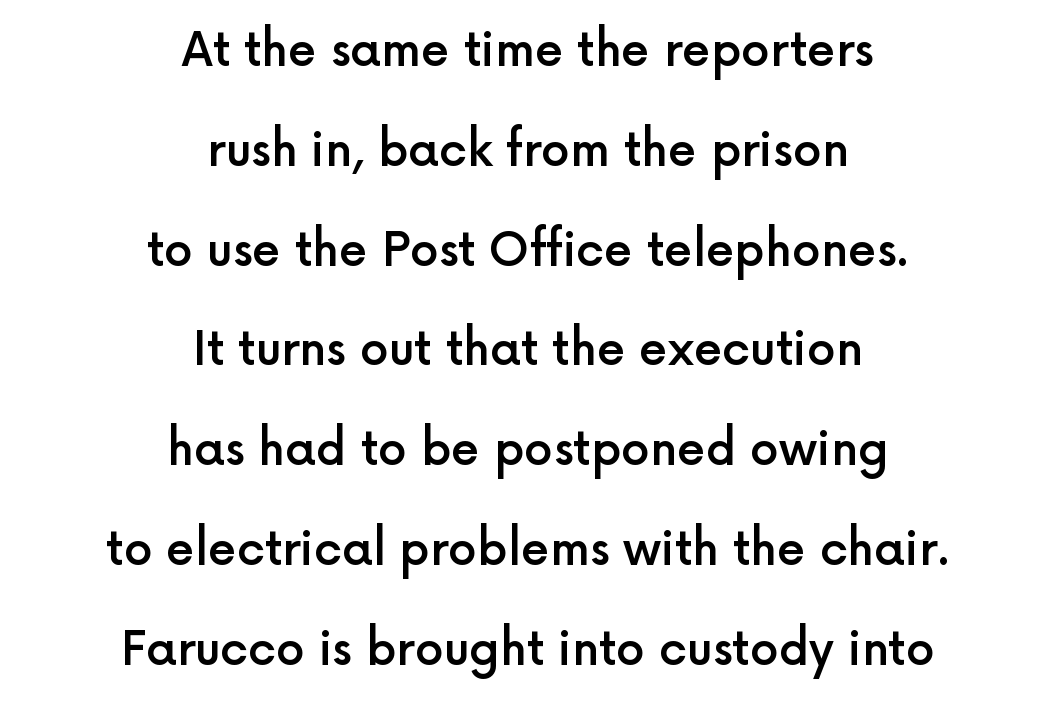
{"serif": "no", "italic": "no", "bold": "semi", "weight": "semibold", "width": "normal", "x_height": "medium", "monospaced": "no", "underline": "no", "align": "center", "line_spacing": "loose", "line_spacing_ratio": 2.17, "letter_spacing": "normal", "letter_spacing_em": 0.0, "glyph_px": 46}
